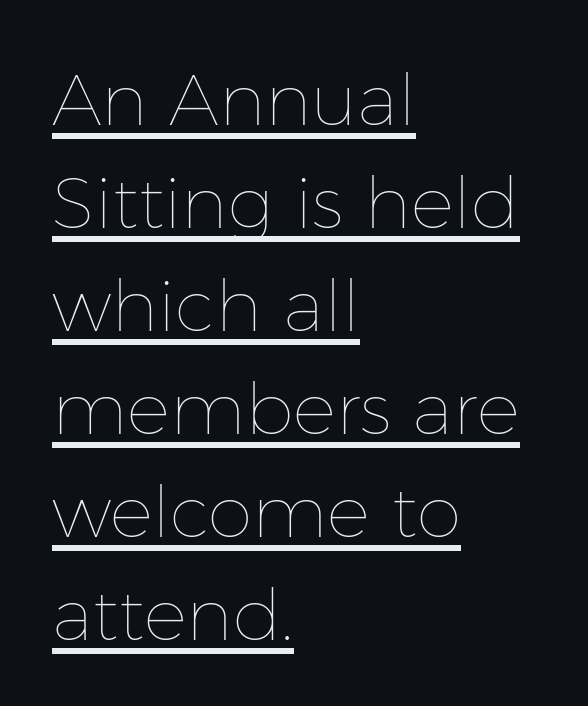
The image shows 72 px thin type, upright; set left-aligned, normal line spacing (1.43x), normal letter spacing, underlined; low stroke contrast and a medium x-height.
